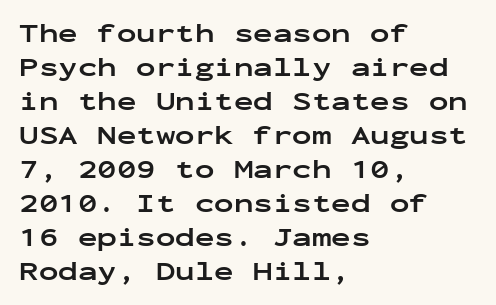
The image shows 26 px bold type, upright; set left-aligned, normal line spacing (1.31x), normal letter spacing, not underlined.
